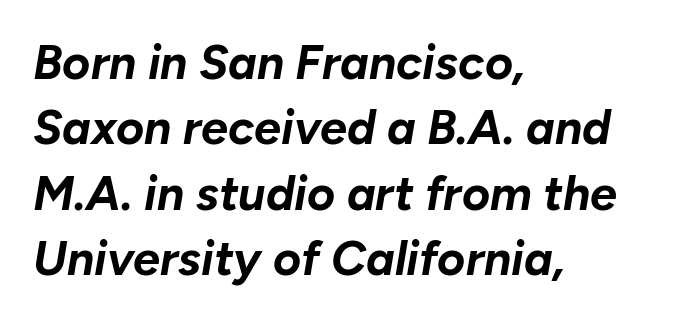
The image shows 48 px bold type, italic (leaning right); set left-aligned, normal line spacing (1.36x), normal letter spacing, not underlined; low stroke contrast and a medium x-height.
